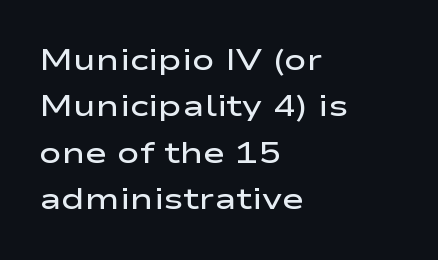
The image shows 30 px semibold, wide sans-serif type, upright; set left-aligned, normal line spacing (1.55x), normal letter spacing, not underlined; low stroke contrast and a medium x-height.
